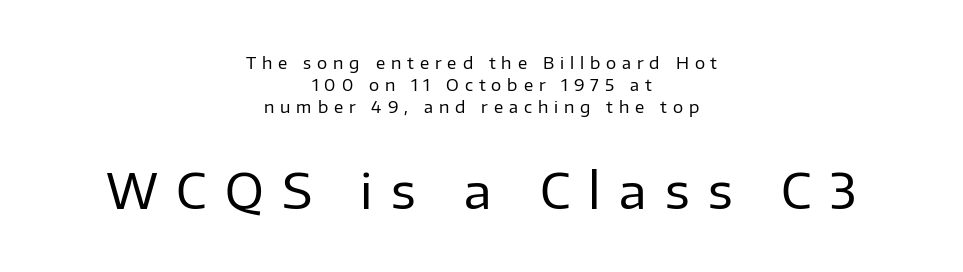
{"serif": "no", "italic": "no", "bold": "no", "weight": "regular", "width": "normal", "stroke_contrast": "low", "x_height": "medium", "monospaced": "no", "underline": "no", "align": "center", "line_spacing": "normal", "line_spacing_ratio": 1.39, "letter_spacing": "wide", "letter_spacing_em": 0.37, "larger_block": "second", "size_ratio": 3.06, "glyph_px": 49}
